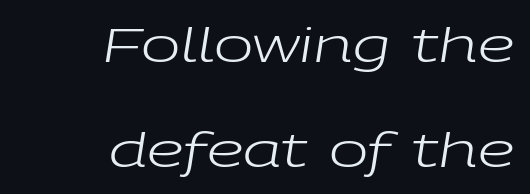
{"italic": "yes", "lean": "right", "slant_degrees": 9, "bold": "no", "weight": "regular", "width": "wide", "stroke_contrast": "low", "x_height": "medium", "monospaced": "no", "underline": "no", "align": "right", "line_spacing": "loose", "line_spacing_ratio": 2.23, "letter_spacing": "normal", "letter_spacing_em": 0.0, "glyph_px": 47}
